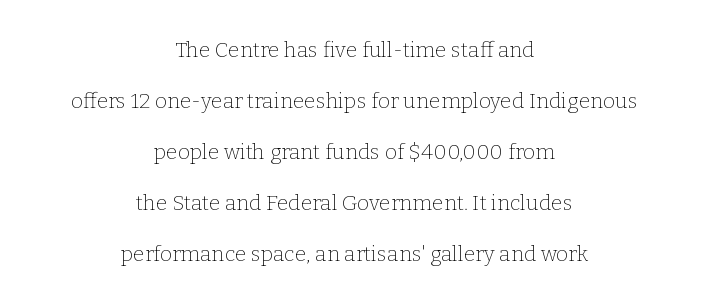
Q: Is the text bold? A: No.
Q: Is the text italic (slanted)? A: No, it is upright.
Q: Is the text underlined? A: No.
Q: How is the paragraph aligned? A: Centered.
Q: Is the spacing between letters normal or unusually wide? A: Normal.
Q: Is the spacing between lines tight, normal or loose? A: Loose.
